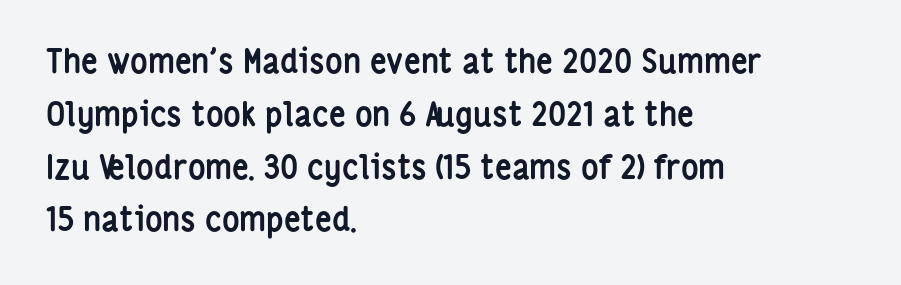
{"serif": "no", "italic": "no", "bold": "yes", "weight": "semibold", "width": "condensed", "stroke_contrast": "low", "x_height": "medium", "monospaced": "no", "underline": "no", "align": "left", "line_spacing": "normal", "line_spacing_ratio": 1.6, "letter_spacing": "normal", "letter_spacing_em": 0.0, "glyph_px": 33}
